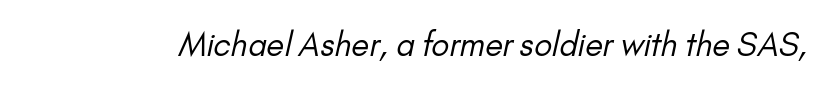
{"serif": "no", "bold": "no", "weight": "regular", "width": "normal", "stroke_contrast": "low", "x_height": "small", "monospaced": "no", "underline": "no", "letter_spacing": "normal", "letter_spacing_em": 0.0, "glyph_px": 32}
